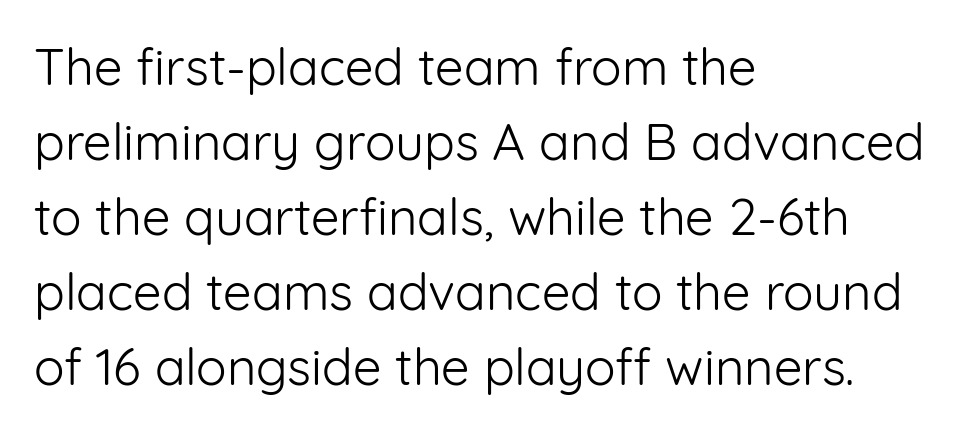
{"serif": "no", "italic": "no", "bold": "no", "weight": "light", "width": "normal", "stroke_contrast": "low", "x_height": "medium", "monospaced": "no", "underline": "no", "align": "left", "line_spacing": "normal", "line_spacing_ratio": 1.47, "letter_spacing": "normal", "letter_spacing_em": 0.0, "glyph_px": 51}
